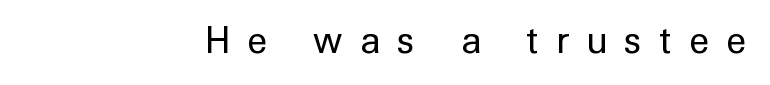
The image shows 36 px regular-weight sans-serif type, upright; set right-aligned, unusually wide letter spacing (+0.49 em), not underlined; low stroke contrast and a medium x-height.
